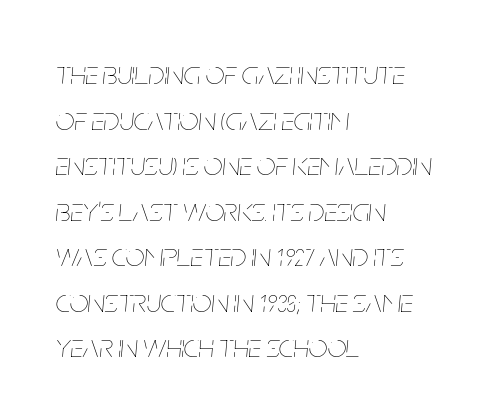
The image shows 33 px thin, condensed type, italic (leaning right); set left-aligned, normal line spacing (1.38x), normal letter spacing, not underlined; low stroke contrast and a large x-height.
